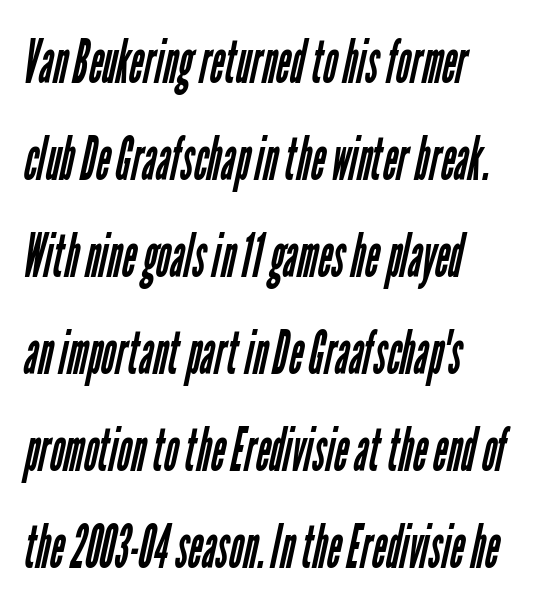
Q: Is the text bold? A: No.
Q: Is the typeface a serif or a sans-serif typeface? A: Sans-serif.
Q: Is the text underlined? A: No.
Q: How is the paragraph aligned? A: Left-aligned.
Q: Is the spacing between letters normal or unusually wide? A: Normal.
Q: Is the spacing between lines tight, normal or loose? A: Normal.
Q: Width (condensed, normal, or wide)? A: Condensed.
Q: Stroke contrast? A: Low.
Q: x-height? A: Medium.
Q: Monospaced? A: No.
